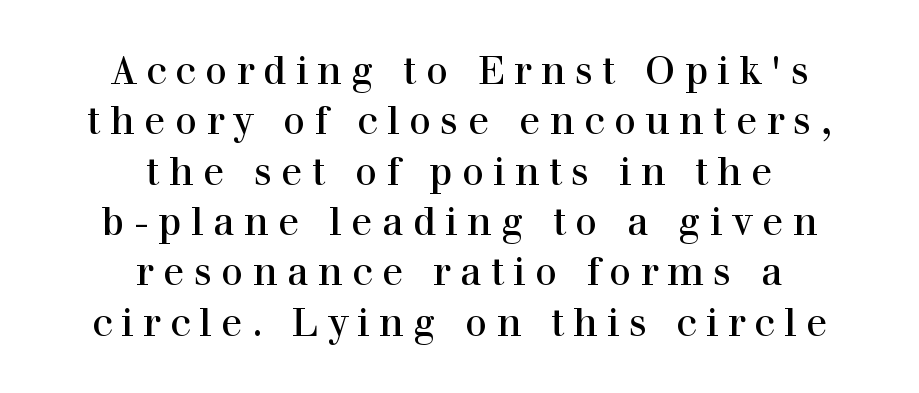
{"serif": "yes", "italic": "no", "width": "normal", "x_height": "medium", "monospaced": "no", "underline": "no", "align": "center", "line_spacing": "normal", "line_spacing_ratio": 1.29, "letter_spacing": "wide", "letter_spacing_em": 0.24, "glyph_px": 39}
